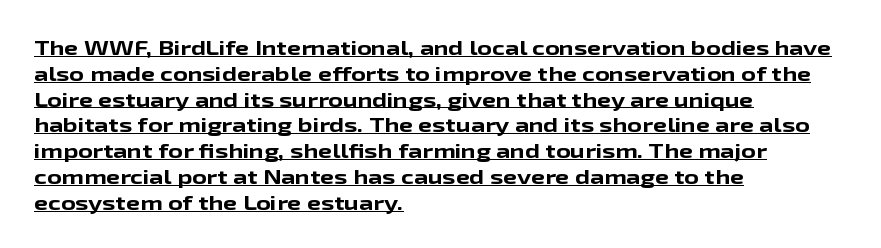
{"italic": "no", "bold": "yes", "underline": "yes", "align": "left", "line_spacing": "normal", "line_spacing_ratio": 1.29, "letter_spacing": "normal", "letter_spacing_em": 0.0, "glyph_px": 20}
